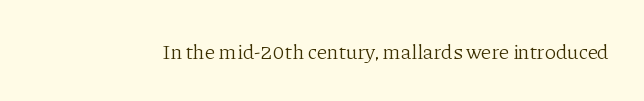
The passage shown is not underscored anywhere. The font's upright variant was chosen for this text. Stems here are at most as thick as an everyday book face. Observe the ordinary spacing: letters are neighbours, not strangers.
